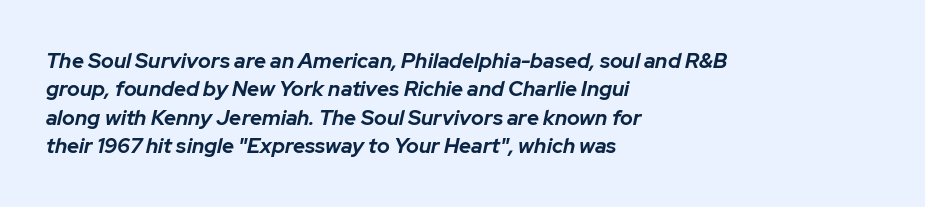
{"italic": "yes", "lean": "right", "slant_degrees": 12, "bold": "yes", "underline": "no", "align": "left", "line_spacing": "normal", "line_spacing_ratio": 1.35, "letter_spacing": "normal", "letter_spacing_em": 0.0, "glyph_px": 21}
